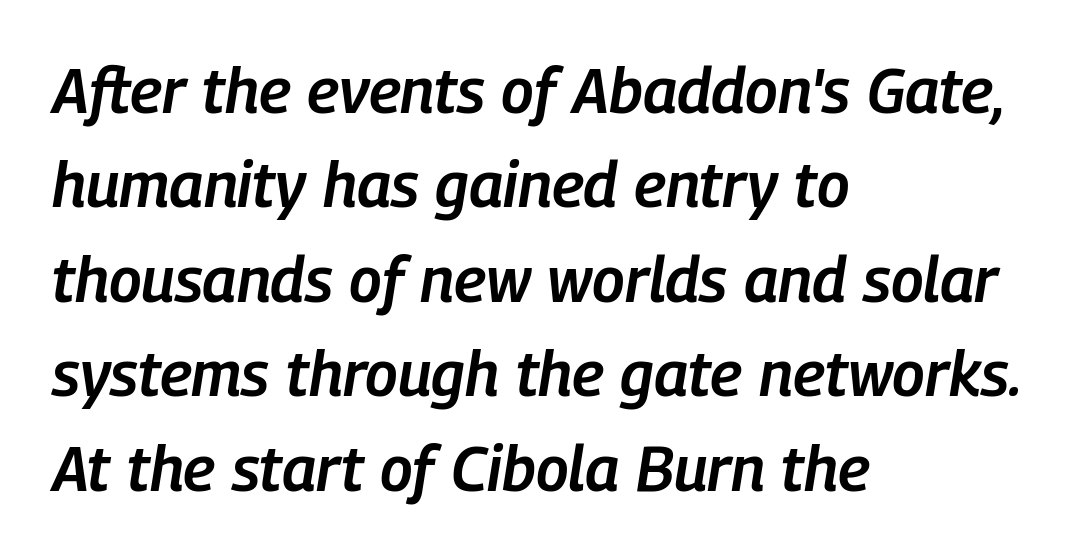
The image shows 63 px semibold, condensed type, italic (leaning right); set left-aligned, normal line spacing (1.5x), normal letter spacing, not underlined; low stroke contrast and a medium x-height.
